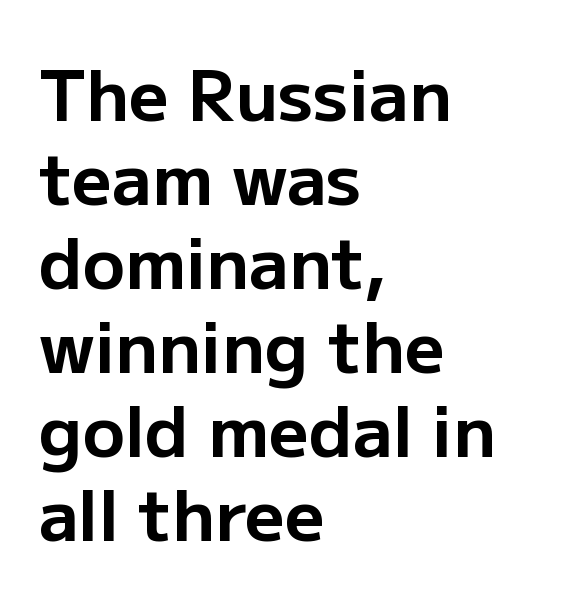
The image shows 70 px bold sans-serif type, upright; set left-aligned, line spacing 1.2x, normal letter spacing, not underlined; low stroke contrast and a medium x-height.
